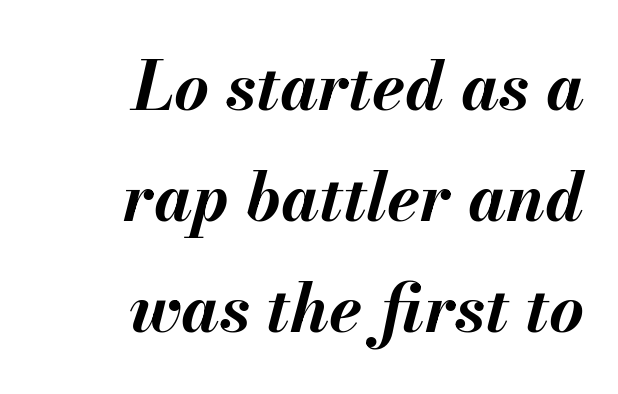
Q: Is the text bold? A: Yes.
Q: Is the text italic (slanted)? A: Yes, it leans right by about 13 degrees.
Q: Is the text underlined? A: No.
Q: How is the paragraph aligned? A: Right-aligned.
Q: Is the spacing between letters normal or unusually wide? A: Normal.
Q: Is the spacing between lines tight, normal or loose? A: Normal.
Q: Width (condensed, normal, or wide)? A: Normal.
Q: Stroke contrast? A: Medium.
Q: x-height? A: Small.
Q: Monospaced? A: No.
